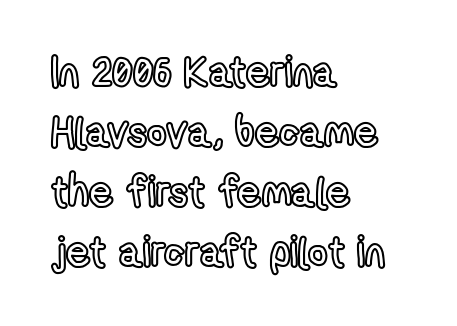
Q: Is the text italic (slanted)? A: No, it is upright.
Q: Is the text underlined? A: No.
Q: How is the paragraph aligned? A: Left-aligned.
Q: Is the spacing between letters normal or unusually wide? A: Normal.
Q: Is the spacing between lines tight, normal or loose? A: Normal.
Q: Width (condensed, normal, or wide)? A: Condensed.
Q: x-height? A: Medium.
Q: Monospaced? A: No.
